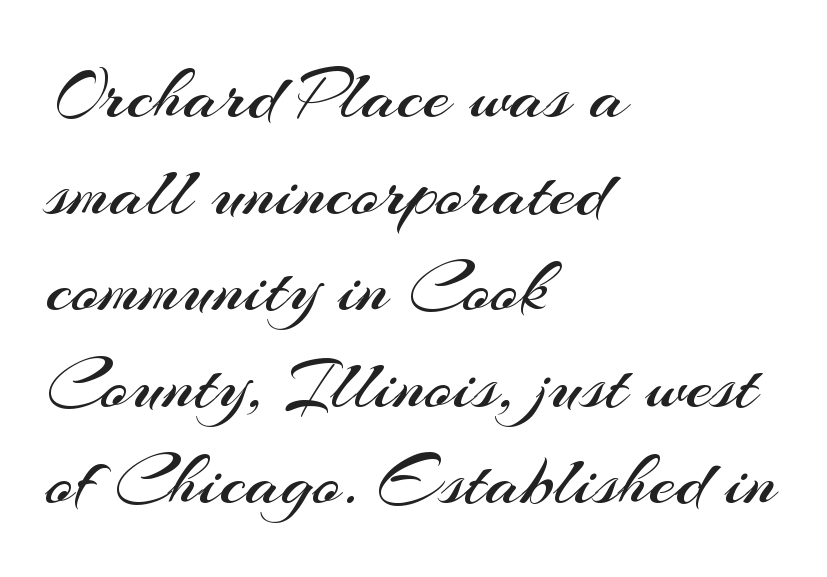
The image shows 76 px regular-weight sans-serif type; set left-aligned, normal line spacing (1.27x), normal letter spacing, not underlined; medium stroke contrast and a small x-height.
